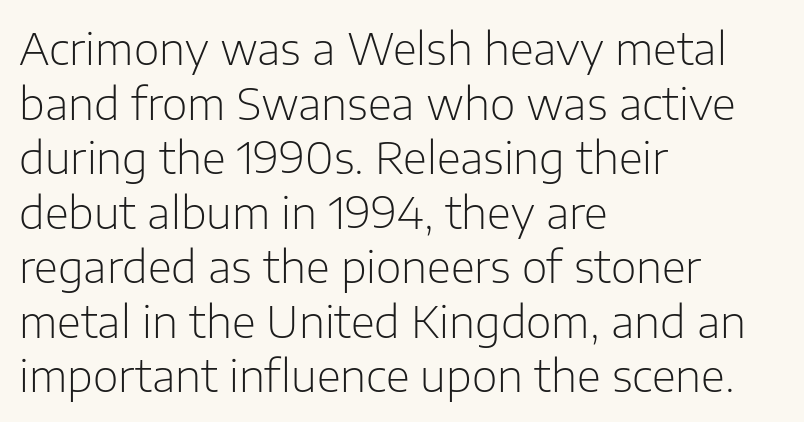
Q: Is the text bold? A: No.
Q: Is the text italic (slanted)? A: No, it is upright.
Q: Is the typeface a serif or a sans-serif typeface? A: Sans-serif.
Q: Is the text underlined? A: No.
Q: How is the paragraph aligned? A: Left-aligned.
Q: Is the spacing between letters normal or unusually wide? A: Normal.
Q: Width (condensed, normal, or wide)? A: Normal.
Q: Stroke contrast? A: Low.
Q: x-height? A: Medium.
Q: Monospaced? A: No.
